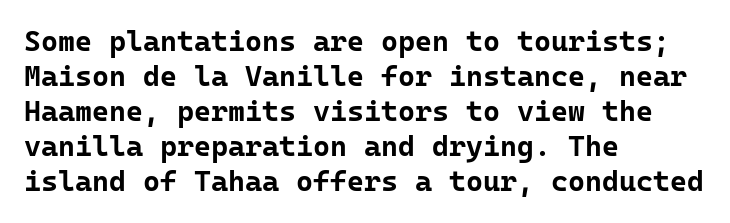
{"serif": "no", "italic": "no", "bold": "yes", "weight": "bold", "width": "normal", "stroke_contrast": "low", "x_height": "medium", "monospaced": "yes", "underline": "no", "align": "left", "line_spacing_ratio": 1.21, "letter_spacing": "normal", "letter_spacing_em": 0.0, "glyph_px": 29}
